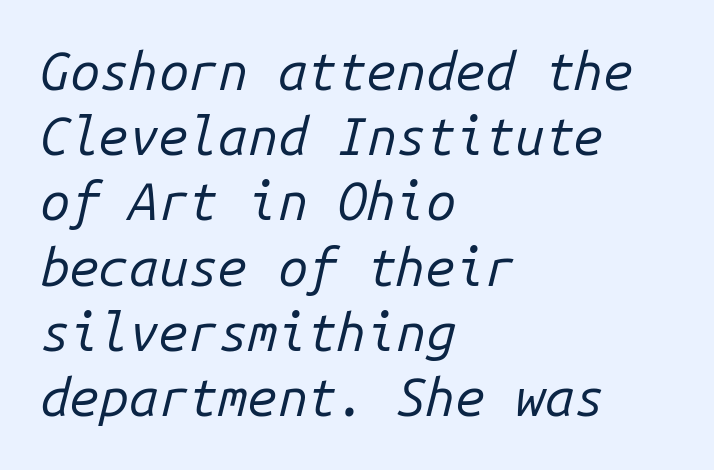
Q: Is the text bold? A: No.
Q: Is the text italic (slanted)? A: Yes, it leans right by about 14 degrees.
Q: Is the text underlined? A: No.
Q: How is the paragraph aligned? A: Left-aligned.
Q: Is the spacing between letters normal or unusually wide? A: Normal.
Q: Width (condensed, normal, or wide)? A: Normal.
Q: Stroke contrast? A: Low.
Q: x-height? A: Medium.
Q: Monospaced? A: Yes.
